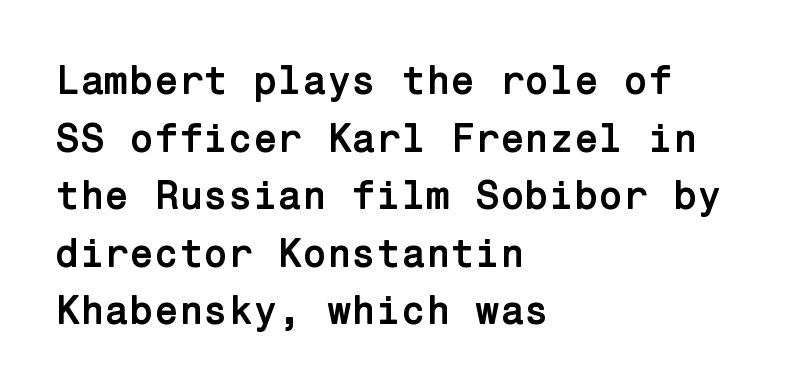
The image shows 40 px semibold sans-serif type, upright; set left-aligned, normal line spacing (1.44x), normal letter spacing, not underlined; low stroke contrast and a medium x-height.
